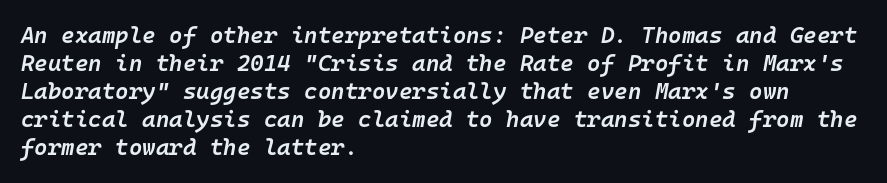
The glyphs look as if they've been sheared to an angle. The strip under each line holds only bare page. The passage is arranged the way most books set body copy — flush left. Look at the stroke-to-counter ratio: somewhat heavy, a semibold. Spacing between characters is what you'd get straight out of the box.
